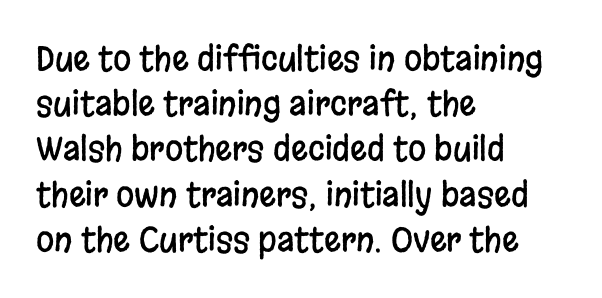
The image shows 33 px condensed sans-serif type, upright; set left-aligned, normal line spacing (1.37x), normal letter spacing, not underlined; low stroke contrast and a large x-height.
